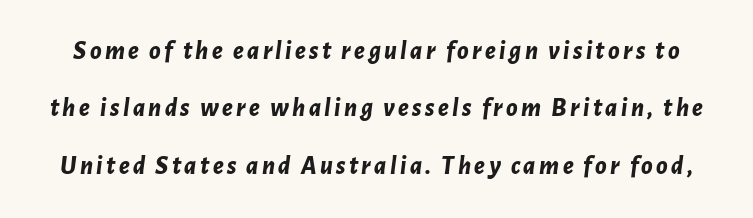
{"italic": "yes", "lean": "right", "slant_degrees": 7, "bold": "yes", "underline": "no", "line_spacing": "loose", "line_spacing_ratio": 2.21, "glyph_px": 26}
